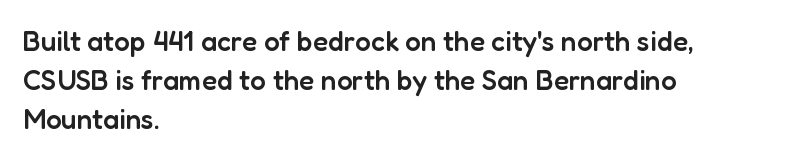
Q: Is the text bold? A: Semi-bold.
Q: Is the text italic (slanted)? A: No, it is upright.
Q: Is the typeface a serif or a sans-serif typeface? A: Sans-serif.
Q: Is the text underlined? A: No.
Q: How is the paragraph aligned? A: Left-aligned.
Q: Is the spacing between letters normal or unusually wide? A: Normal.
Q: Is the spacing between lines tight, normal or loose? A: Normal.
Q: Width (condensed, normal, or wide)? A: Normal.
Q: Stroke contrast? A: Low.
Q: x-height? A: Medium.
Q: Monospaced? A: No.
